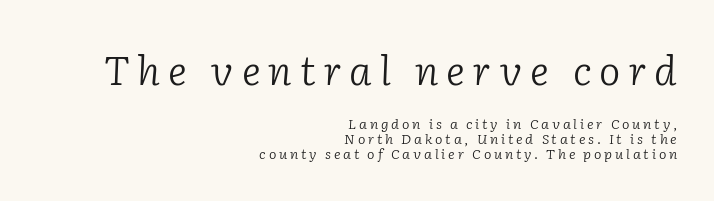
Q: Is the text bold? A: No.
Q: Is the text italic (slanted)? A: Yes, it leans right by about 2 degrees.
Q: Is the typeface a serif or a sans-serif typeface? A: Serif.
Q: Is the text underlined? A: No.
Q: How is the paragraph aligned? A: Right-aligned.
Q: Is the spacing between letters normal or unusually wide? A: Unusually wide.
Q: Is the spacing between lines tight, normal or loose? A: Tight.
Q: Which block of text is set in a larger size, the first (top) or the second (bottom)? A: The first (top) one.
Q: Width (condensed, normal, or wide)? A: Normal.
Q: Stroke contrast? A: Low.
Q: x-height? A: Medium.
Q: Monospaced? A: No.
